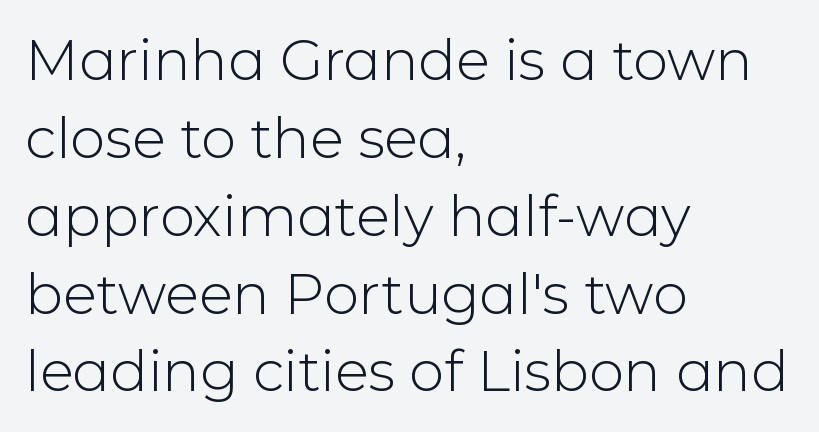
{"serif": "no", "italic": "no", "bold": "no", "weight": "light", "width": "normal", "stroke_contrast": "low", "x_height": "medium", "monospaced": "no", "underline": "no", "align": "left", "line_spacing": "normal", "line_spacing_ratio": 1.39, "letter_spacing": "normal", "letter_spacing_em": 0.0, "glyph_px": 56}
